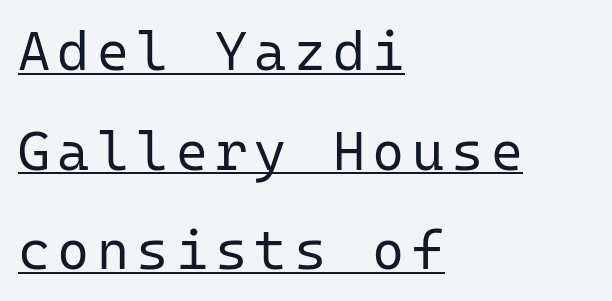
Q: Is the text bold? A: No.
Q: Is the text italic (slanted)? A: No, it is upright.
Q: Is the typeface a serif or a sans-serif typeface? A: Sans-serif.
Q: Is the text underlined? A: Yes.
Q: How is the paragraph aligned? A: Left-aligned.
Q: Width (condensed, normal, or wide)? A: Normal.
Q: Stroke contrast? A: Low.
Q: x-height? A: Medium.
Q: Monospaced? A: Yes.
